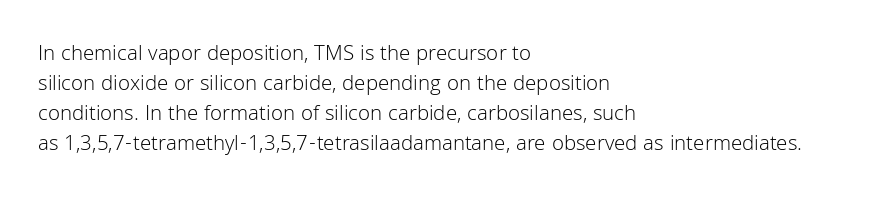
The image shows 22 px text type, upright; set left-aligned, normal line spacing (1.37x), normal letter spacing, not underlined.
